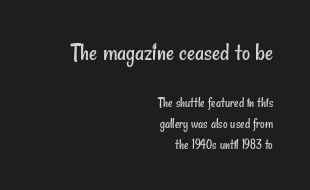
Weight class: somewhere from thin through regular. The area under the type is left untouched. Letter spacing: default. Successive baselines arrive at the customary interval.
